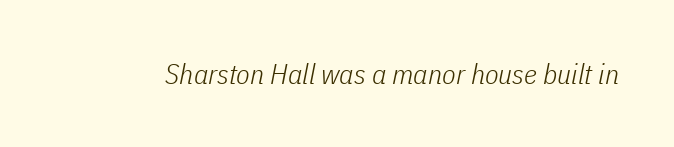
Q: Is the text bold? A: No.
Q: Is the text italic (slanted)? A: Yes, it leans right by about 11 degrees.
Q: Is the text underlined? A: No.
Q: Is the spacing between letters normal or unusually wide? A: Normal.
Q: Width (condensed, normal, or wide)? A: Condensed.
Q: Stroke contrast? A: Low.
Q: x-height? A: Medium.
Q: Monospaced? A: No.
